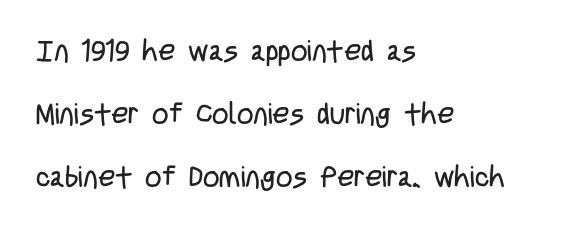
The image shows 29 px regular-weight, condensed sans-serif type, upright; set left-aligned, loose line spacing (2.18x), normal letter spacing, not underlined; low stroke contrast and a large x-height.
